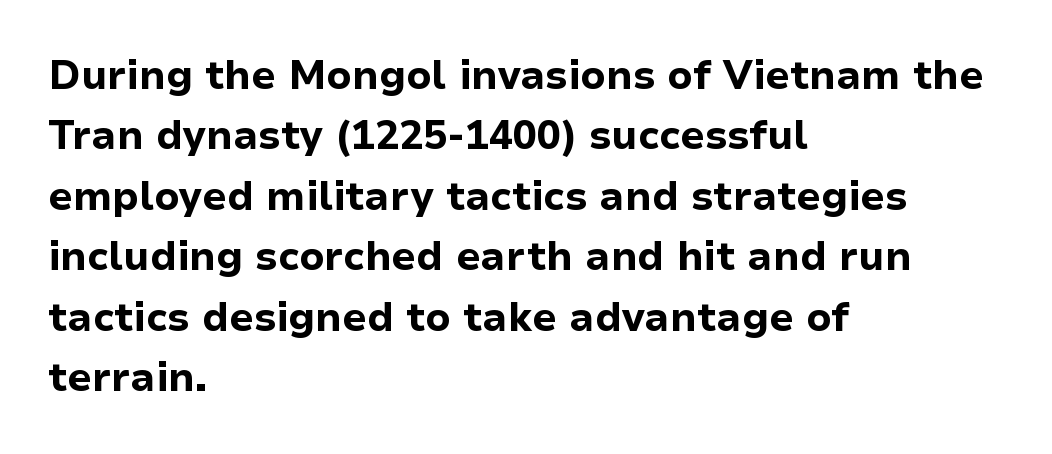
The rendering keeps characters at their native spacing. Thick stems and heavy bowls — unmistakably bold. The rag falls on the right side of this text block. Character widths vary here, with narrow letters taking less room than wide ones.
